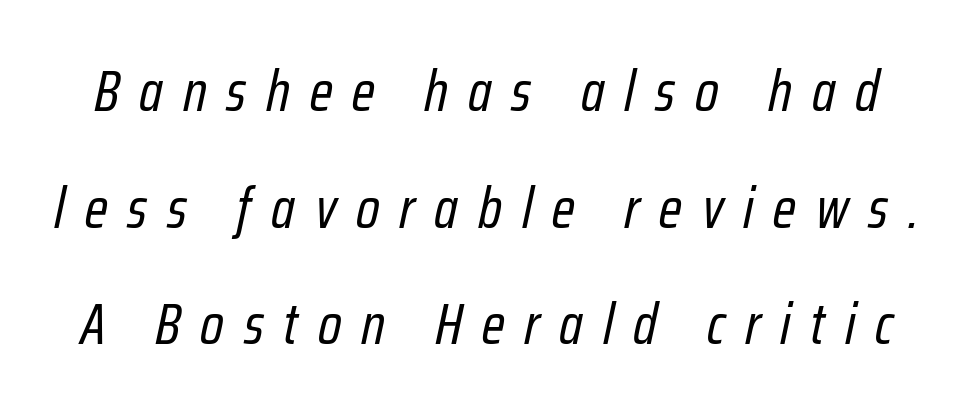
Q: Is the text bold? A: No.
Q: Is the text italic (slanted)? A: Yes, it leans right by about 12 degrees.
Q: Is the text underlined? A: No.
Q: Is the spacing between letters normal or unusually wide? A: Unusually wide.
Q: Is the spacing between lines tight, normal or loose? A: Loose.
Q: Width (condensed, normal, or wide)? A: Condensed.
Q: Stroke contrast? A: Low.
Q: x-height? A: Medium.
Q: Monospaced? A: No.
